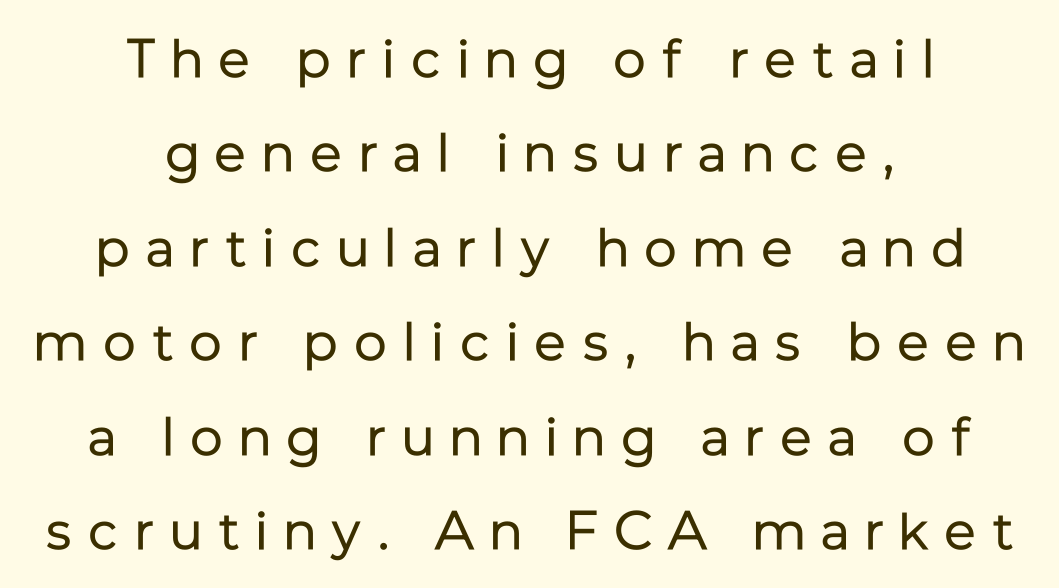
{"serif": "no", "italic": "no", "bold": "no", "weight": "regular", "width": "normal", "stroke_contrast": "low", "x_height": "medium", "monospaced": "no", "underline": "no", "align": "center", "line_spacing_ratio": 1.75, "letter_spacing": "wide", "letter_spacing_em": 0.3, "glyph_px": 54}
